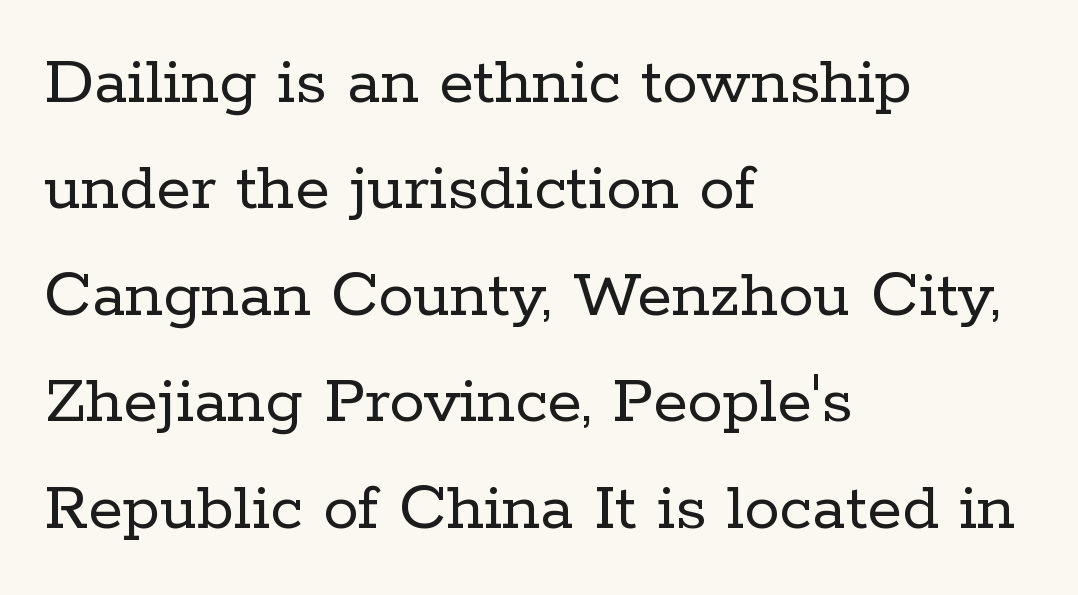
{"serif": "yes", "italic": "no", "bold": "no", "weight": "regular", "width": "normal", "stroke_contrast": "low", "x_height": "medium", "monospaced": "no", "underline": "no", "align": "left", "line_spacing": "normal", "line_spacing_ratio": 1.5, "letter_spacing": "normal", "letter_spacing_em": 0.0, "glyph_px": 71}
